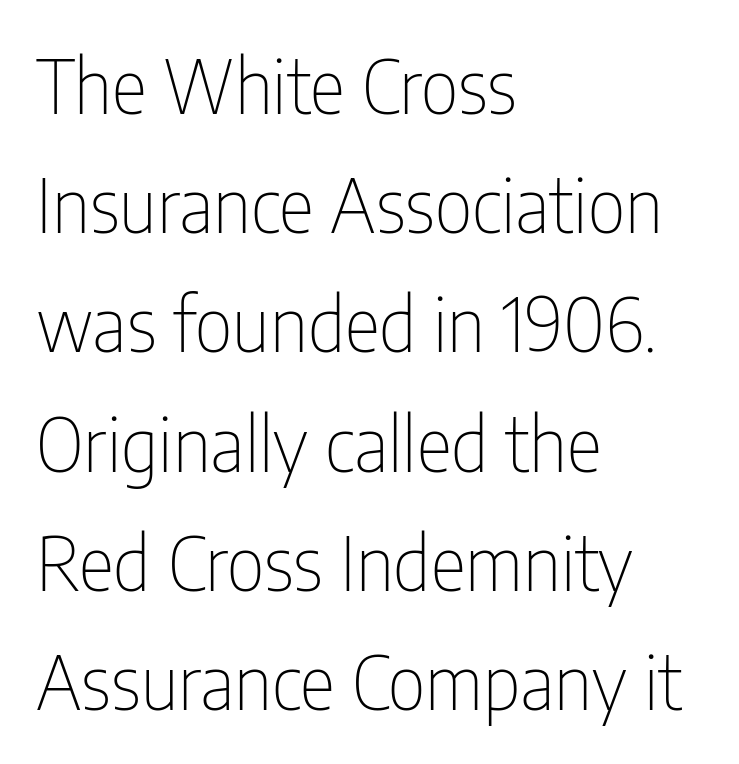
A quiet, ordinary-to-light weight characterises the typeface. Characters follow at the spacing the type designer built in. Nope, no serifs anywhere on these letters. These lines are set flush left with a ragged right edge. This rendering features lettering with no underline. The passage shown is typed in a proportional face where columns would drift.
